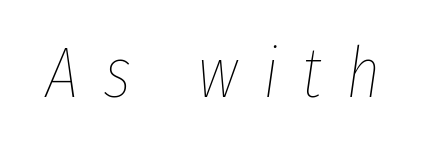
{"italic": "yes", "lean": "right", "slant_degrees": 8, "bold": "no", "weight": "thin", "width": "condensed", "stroke_contrast": "low", "x_height": "medium", "monospaced": "no", "underline": "no", "letter_spacing": "wide", "letter_spacing_em": 0.34, "glyph_px": 72}
